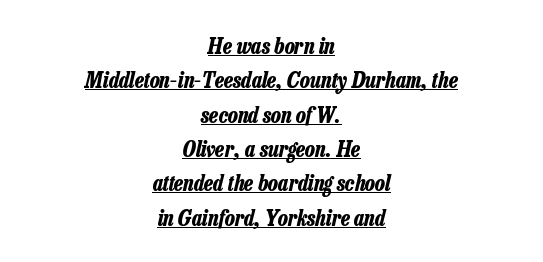
{"italic": "yes", "lean": "right", "slant_degrees": 13, "bold": "yes", "underline": "yes", "align": "center", "line_spacing": "normal", "line_spacing_ratio": 1.56, "letter_spacing": "normal", "letter_spacing_em": 0.0, "glyph_px": 22}
